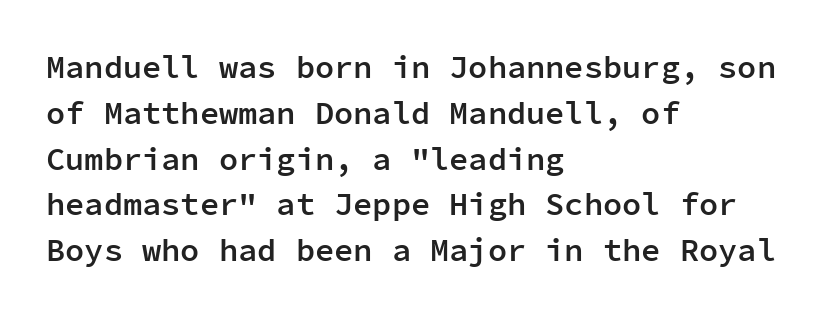
Italic: no, the glyphs are upright roman. Spacing verdict: monospaced, one width for all characters. There is no visible air inserted between adjacent glyphs. Evenly set lines give the paragraph a standard silhouette.
